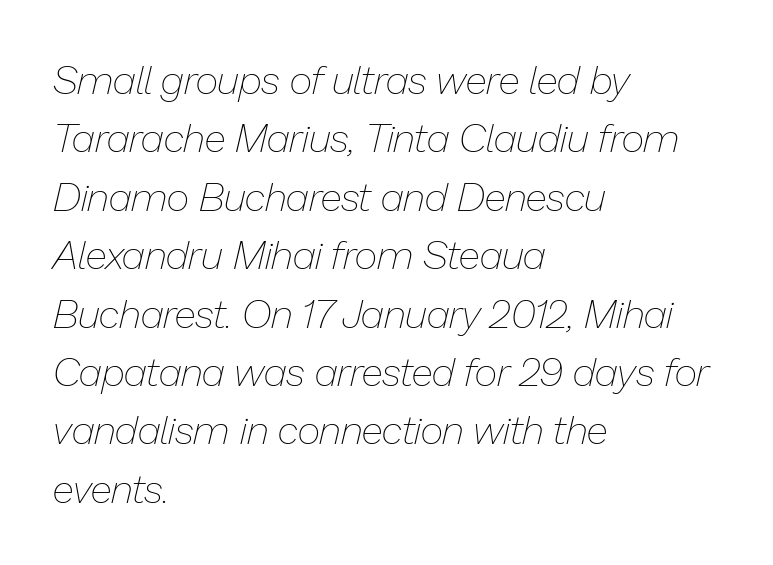
Q: Is the text bold? A: No.
Q: Is the text italic (slanted)? A: Yes, it leans right by about 13 degrees.
Q: Is the text underlined? A: No.
Q: How is the paragraph aligned? A: Left-aligned.
Q: Is the spacing between letters normal or unusually wide? A: Normal.
Q: Is the spacing between lines tight, normal or loose? A: Normal.
Q: Width (condensed, normal, or wide)? A: Normal.
Q: Stroke contrast? A: Low.
Q: x-height? A: Medium.
Q: Monospaced? A: No.
